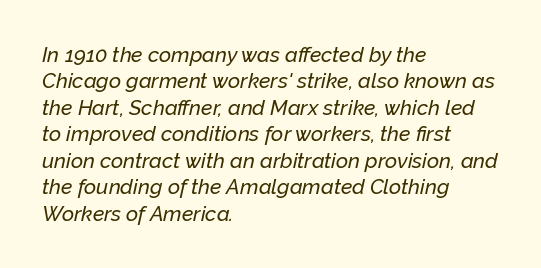
{"italic": "yes", "lean": "right", "slant_degrees": 12, "underline": "no", "align": "left", "line_spacing": "normal", "line_spacing_ratio": 1.26, "letter_spacing": "normal", "letter_spacing_em": 0.0, "glyph_px": 21}
